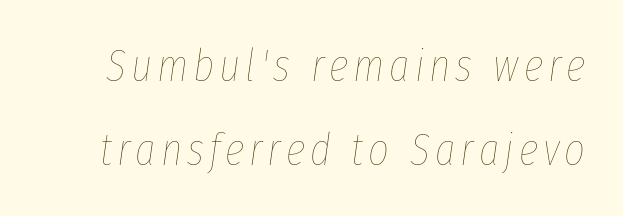
{"italic": "yes", "lean": "right", "slant_degrees": 8, "bold": "no", "weight": "thin", "width": "condensed", "stroke_contrast": "low", "x_height": "medium", "monospaced": "no", "underline": "no", "line_spacing_ratio": 1.87, "glyph_px": 45}
